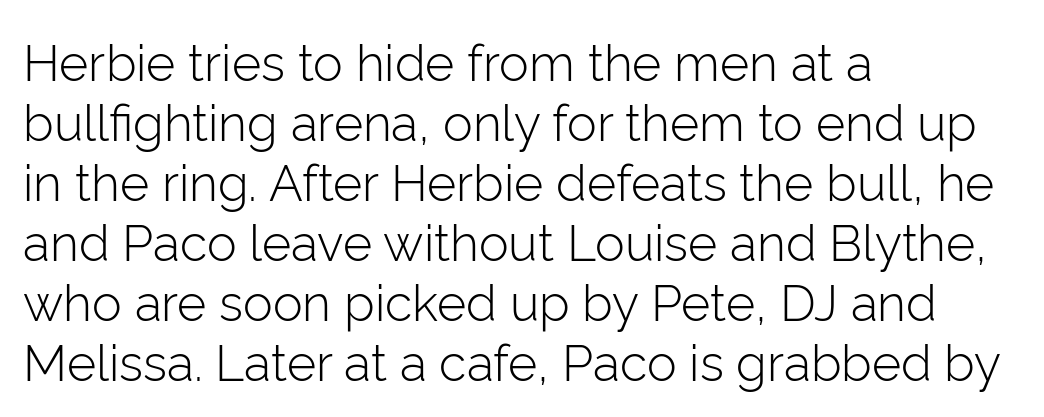
The letters carry no serifs — their stems end cleanly without finishing strokes. Descenders hang freely into open space. The characters are drawn with everyday or finer stroke widths. The face used here is rendered with its standard letterfit. You could not count columns in this text — the font is proportionally spaced.
